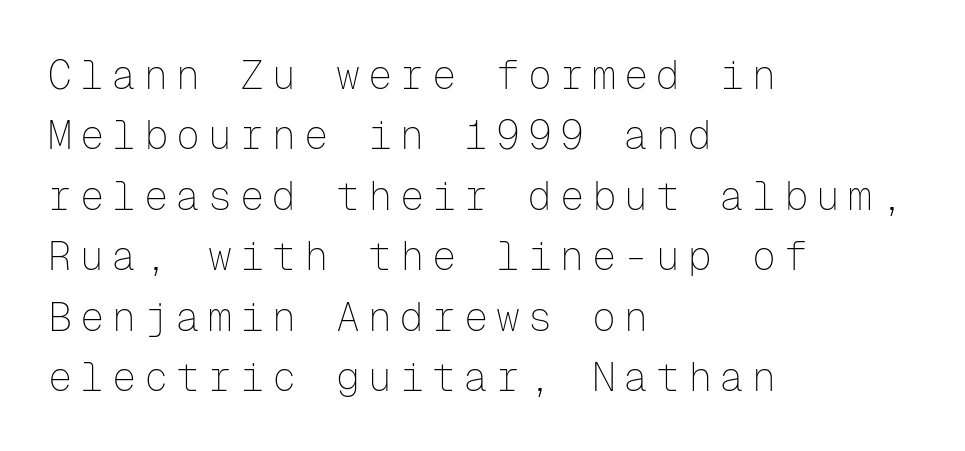
{"serif": "no", "italic": "no", "bold": "no", "weight": "thin", "width": "normal", "stroke_contrast": "low", "x_height": "medium", "monospaced": "yes", "underline": "no", "align": "left", "line_spacing": "normal", "line_spacing_ratio": 1.51, "letter_spacing": "wide", "letter_spacing_em": 0.2, "glyph_px": 40}
